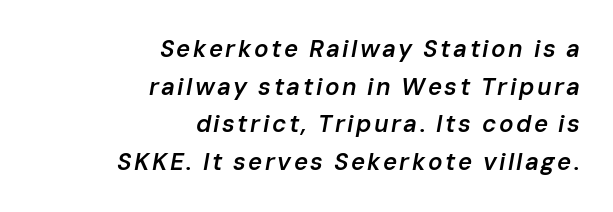
Q: Is the text bold? A: Semi-bold.
Q: Is the text italic (slanted)? A: Yes, it leans right by about 10 degrees.
Q: Is the text underlined? A: No.
Q: How is the paragraph aligned? A: Right-aligned.
Q: Is the spacing between lines tight, normal or loose? A: Normal.
